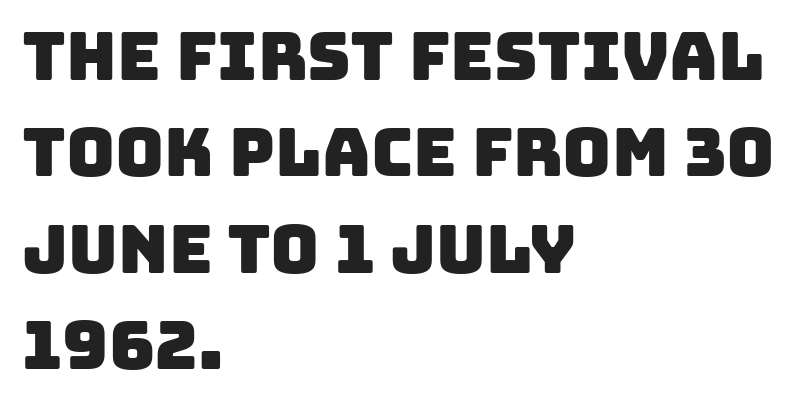
Q: Is the typeface a serif or a sans-serif typeface? A: Sans-serif.
Q: Is the text underlined? A: No.
Q: How is the paragraph aligned? A: Left-aligned.
Q: Is the spacing between letters normal or unusually wide? A: Normal.
Q: Is the spacing between lines tight, normal or loose? A: Normal.
Q: Width (condensed, normal, or wide)? A: Normal.
Q: Stroke contrast? A: Low.
Q: x-height? A: Large.
Q: Monospaced? A: No.
